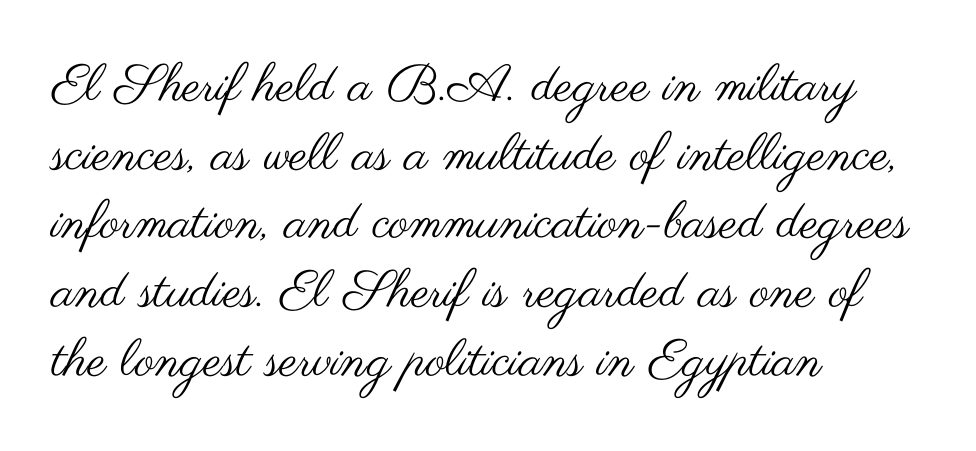
{"serif": "no", "bold": "no", "weight": "regular", "width": "wide", "stroke_contrast": "medium", "x_height": "small", "monospaced": "no", "underline": "no", "align": "left", "line_spacing": "normal", "line_spacing_ratio": 1.32, "letter_spacing": "normal", "letter_spacing_em": 0.0, "glyph_px": 52}
